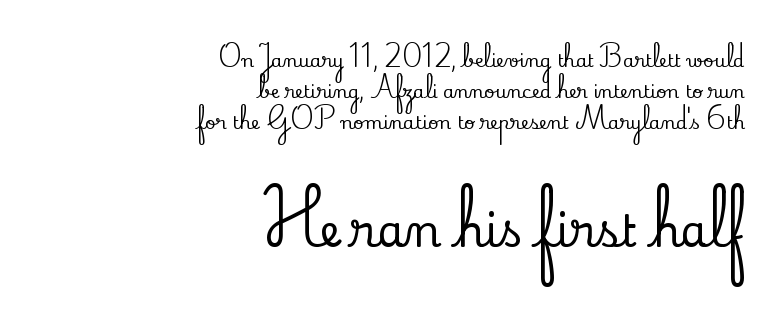
The image shows 44 px serif type, upright; set right-aligned, line spacing 1.73x, normal letter spacing, not underlined; the second (bottom) block is 2.44x larger; low stroke contrast and a small x-height.
